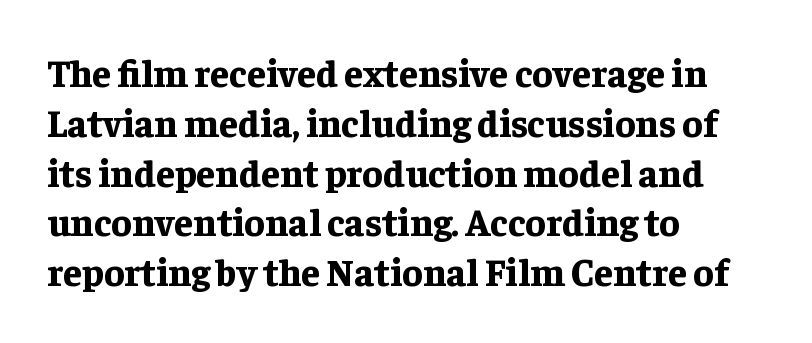
The image shows 38 px bold serif type, upright; set left-aligned, normal line spacing (1.31x), normal letter spacing, not underlined; low stroke contrast and a medium x-height.
